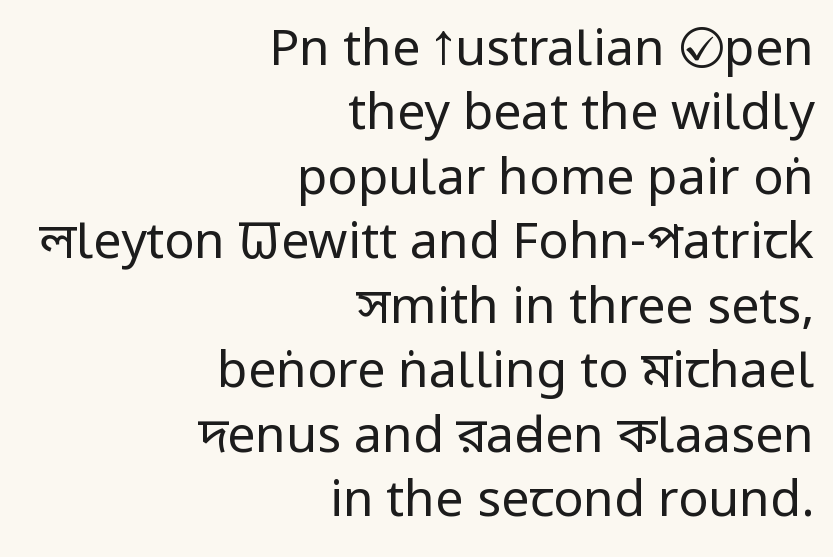
{"serif": "no", "italic": "no", "bold": "no", "weight": "regular", "width": "condensed", "stroke_contrast": "low", "x_height": "large", "monospaced": "no", "underline": "no", "align": "right", "line_spacing": "normal", "line_spacing_ratio": 1.29, "letter_spacing": "normal", "letter_spacing_em": 0.0, "glyph_px": 50}
